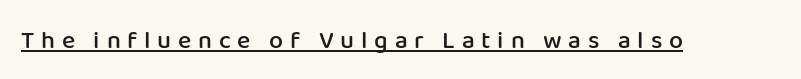
When letters stand straight like this, we call the style roman or upright. What stands out about the letter spacing? Its width — letters are far apart. The lettering is marked with a stroke running underneath it. These lines carry some extra weight — a demibold, not a full bold.
